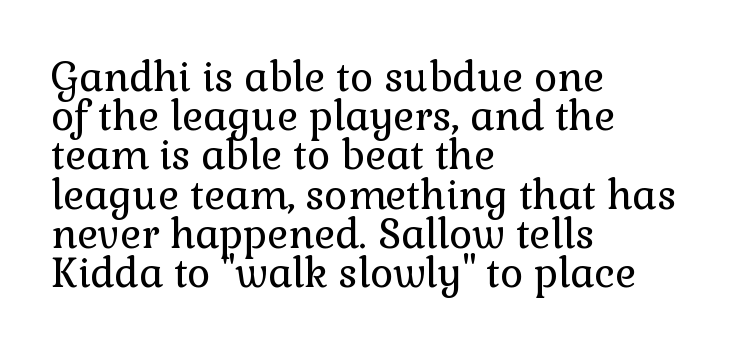
The image shows 40 px regular-weight serif type, upright; set left-aligned, tight line spacing (0.98x), normal letter spacing, not underlined; a medium x-height.
